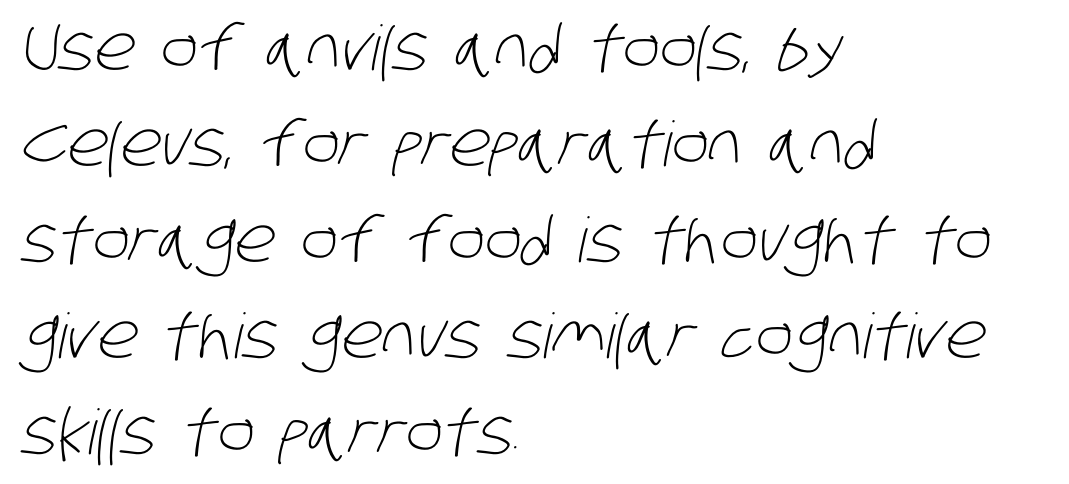
The image shows 62 px light, condensed sans-serif type; set left-aligned, normal line spacing (1.55x), normal letter spacing, not underlined; low stroke contrast and a large x-height.
